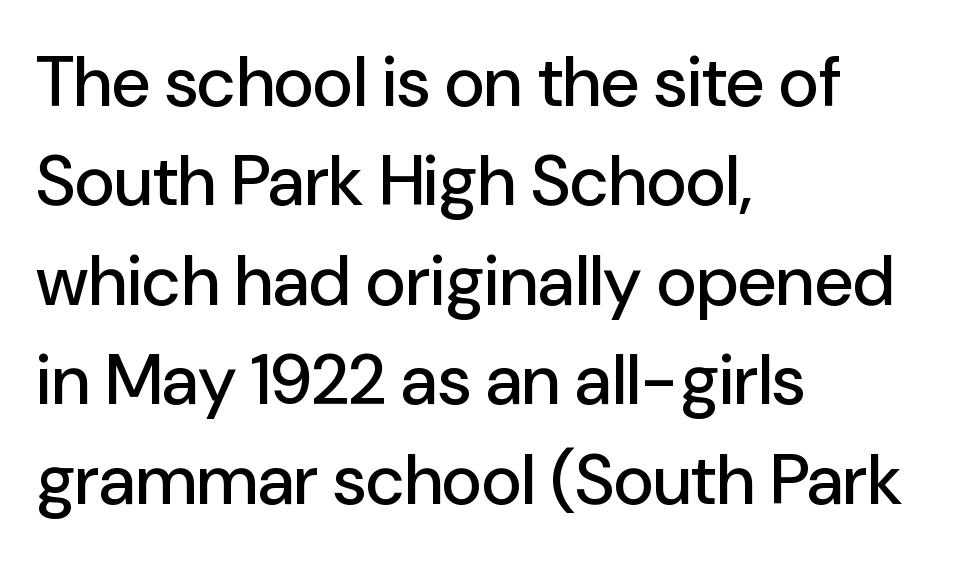
The image shows 70 px sans-serif type, upright; set left-aligned, normal line spacing (1.42x), normal letter spacing, not underlined; low stroke contrast and a medium x-height.
